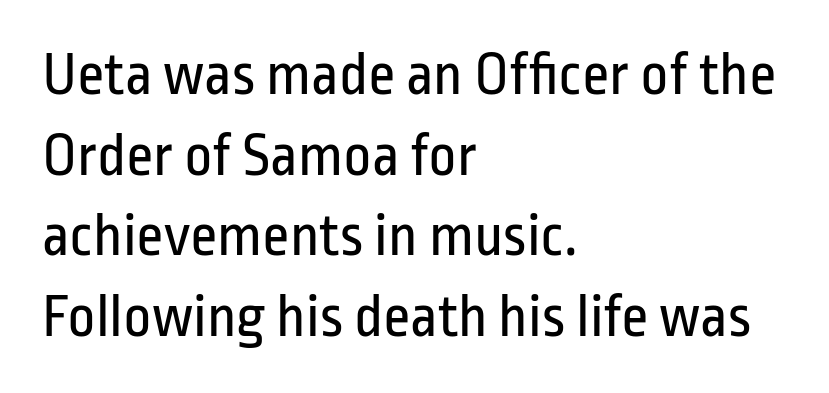
The image shows 61 px regular-weight, condensed sans-serif type, upright; set left-aligned, normal line spacing (1.32x), normal letter spacing, not underlined; low stroke contrast and a medium x-height.
